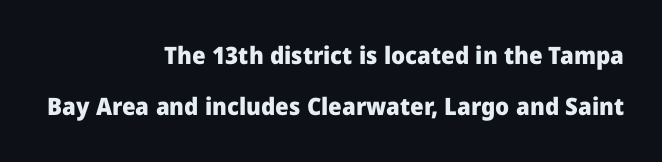
Q: Is the text bold? A: Yes.
Q: Is the text italic (slanted)? A: No, it is upright.
Q: Is the text underlined? A: No.
Q: How is the paragraph aligned? A: Right-aligned.
Q: Is the spacing between letters normal or unusually wide? A: Normal.
Q: Is the spacing between lines tight, normal or loose? A: Loose.
